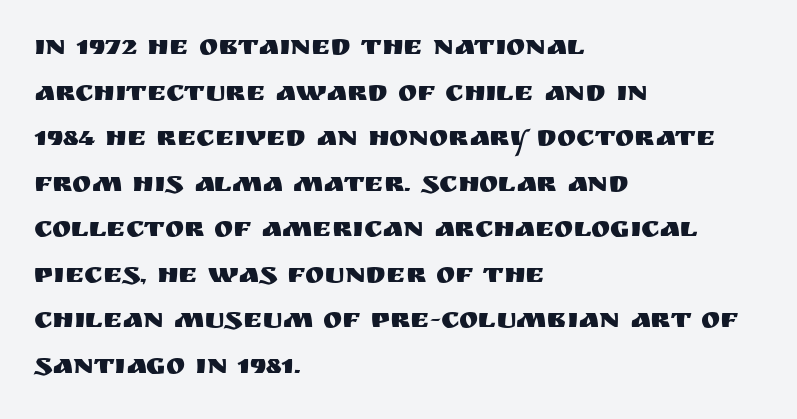
Unlike a traditional serif, this face leaves its strokes unadorned. You could not count columns in this text — the font is proportionally spaced. These lines are set flush left with a ragged right edge. Letter spacing: default. The lines sit at an ordinary, default distance from one another. The space beneath each line is pristine and unruled.
